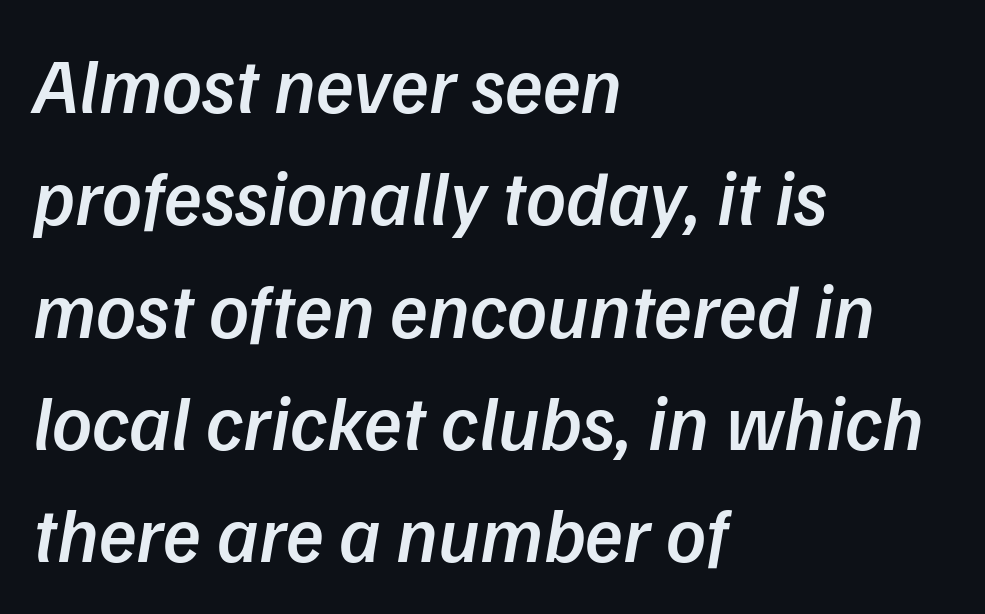
Q: Is the text bold? A: Semi-bold.
Q: Is the text italic (slanted)? A: Yes, it leans right by about 9 degrees.
Q: Is the text underlined? A: No.
Q: How is the paragraph aligned? A: Left-aligned.
Q: Is the spacing between letters normal or unusually wide? A: Normal.
Q: Is the spacing between lines tight, normal or loose? A: Normal.
Q: Width (condensed, normal, or wide)? A: Normal.
Q: Stroke contrast? A: Low.
Q: x-height? A: Medium.
Q: Monospaced? A: No.
